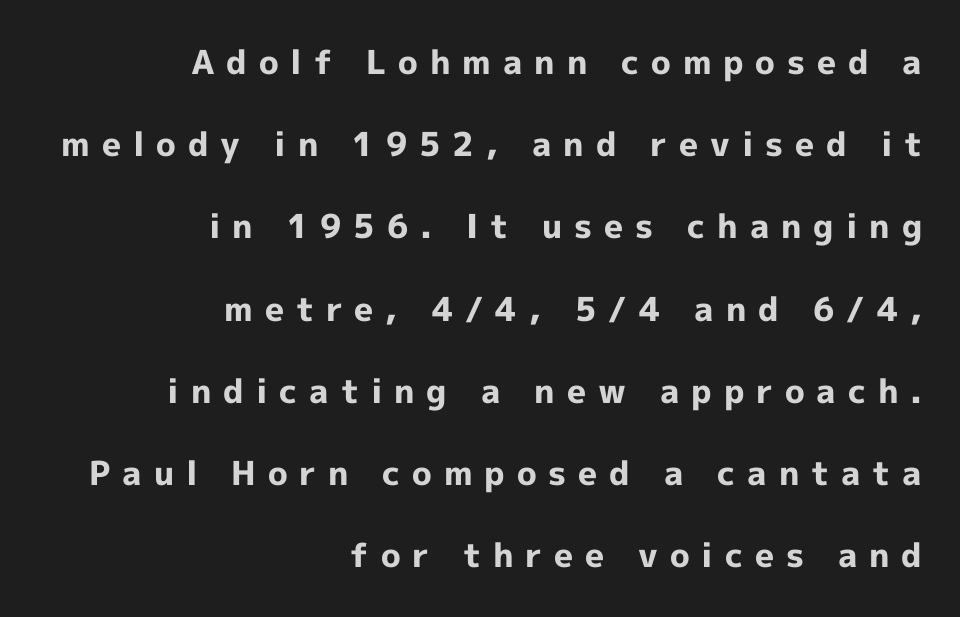
{"serif": "no", "italic": "no", "bold": "yes", "weight": "bold", "width": "normal", "x_height": "medium", "monospaced": "no", "underline": "no", "align": "right", "line_spacing": "loose", "line_spacing_ratio": 2.49, "letter_spacing": "wide", "letter_spacing_em": 0.36, "glyph_px": 33}
